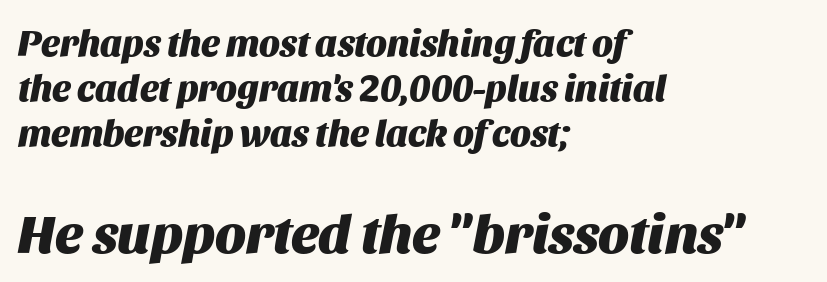
Descenders hang freely into open space. The composition opens small and finishes big. Rendered with sloped, italic letterforms. Strong, thick strokes mark this as bold type. This rendering uses left alignment, leaving the right contour irregular. Nothing unusual about the tracking: characters are spaced as the font intends.
